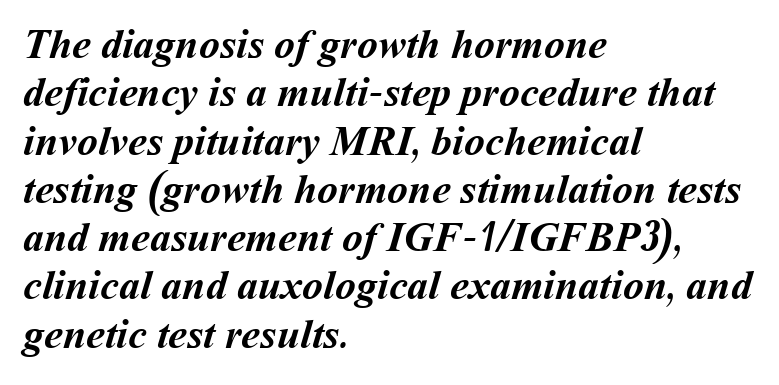
Whoever set this chose condensed vertical rhythm over breathing room. The string is rendered with underlining switched off. The gaps between neighbouring characters are ordinary and unremarkable. The font is running at its bold setting. Casual observation: everything's shoved over to the left.
